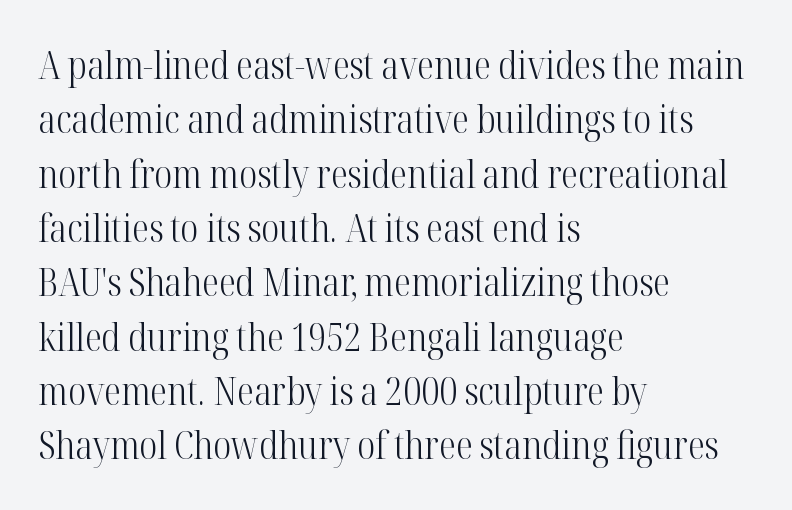
The image shows 38 px light, condensed serif type, upright; set left-aligned, normal line spacing (1.43x), normal letter spacing, not underlined; high stroke contrast and a medium x-height.
